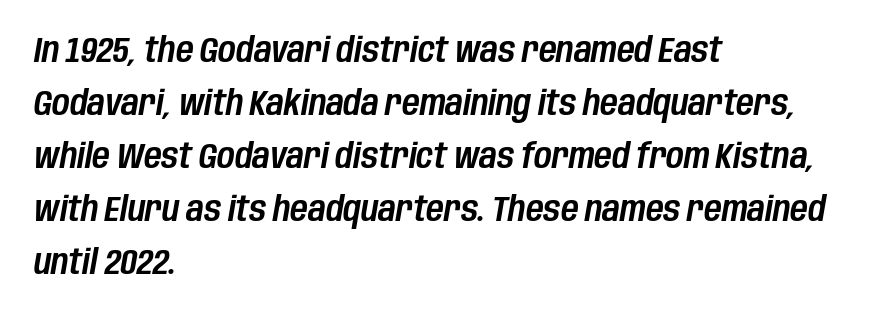
The image shows 34 px condensed type, italic (leaning right); set left-aligned, normal line spacing (1.56x), normal letter spacing, not underlined; low stroke contrast and a large x-height.
